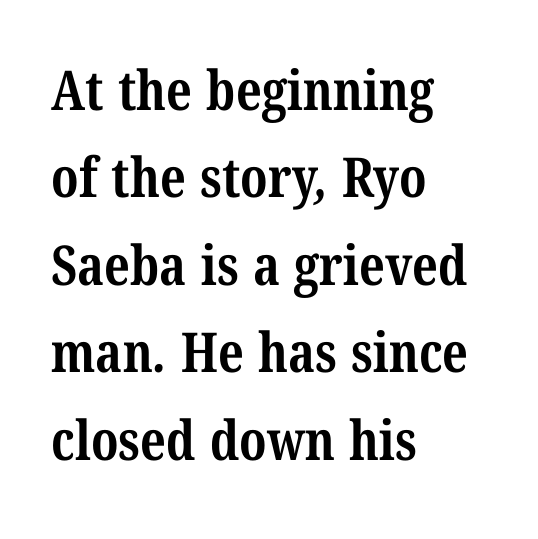
Q: Is the text bold? A: Yes.
Q: Is the typeface a serif or a sans-serif typeface? A: Serif.
Q: Is the text underlined? A: No.
Q: How is the paragraph aligned? A: Left-aligned.
Q: Is the spacing between letters normal or unusually wide? A: Normal.
Q: Is the spacing between lines tight, normal or loose? A: Normal.
Q: Width (condensed, normal, or wide)? A: Condensed.
Q: Stroke contrast? A: Medium.
Q: x-height? A: Medium.
Q: Monospaced? A: No.
